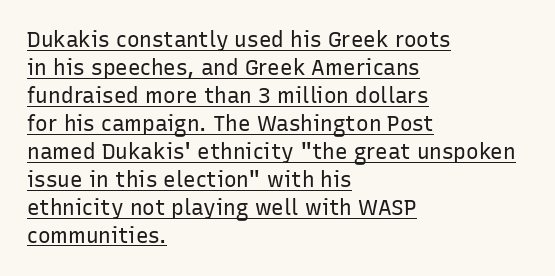
The image shows 21 px text type, upright; set left-aligned, normal line spacing (1.33x), normal letter spacing, underlined.
